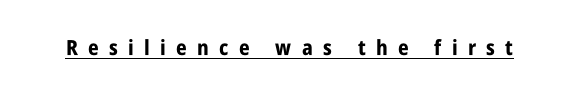
The image shows 21 px bold type, upright; set unusually wide letter spacing (+0.49 em), underlined.
